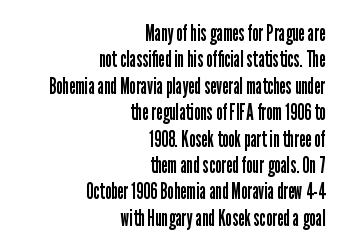
Does the leading feel generous? Not at all — it's pinched. Italic? Not at all — the glyphs are vertical. The strokes are not fattened; the text isn't bold. Nobody touched the tracking dial on this one. The string is rendered with underlining switched off. Casual observation: everything's shoved over to the right.
